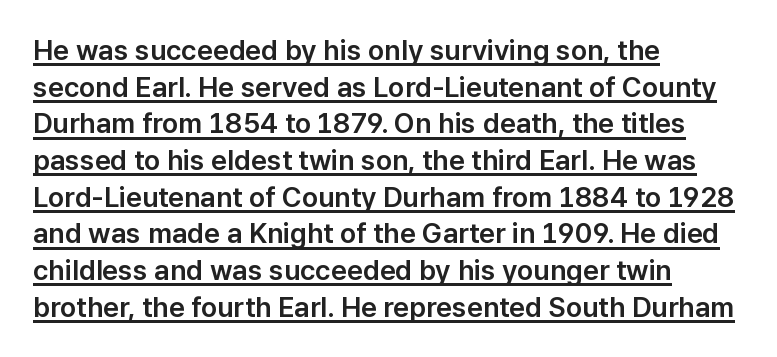
{"serif": "no", "italic": "no", "width": "normal", "stroke_contrast": "low", "x_height": "medium", "monospaced": "no", "underline": "yes", "align": "left", "line_spacing": "normal", "line_spacing_ratio": 1.31, "letter_spacing": "normal", "letter_spacing_em": 0.0, "glyph_px": 28}
